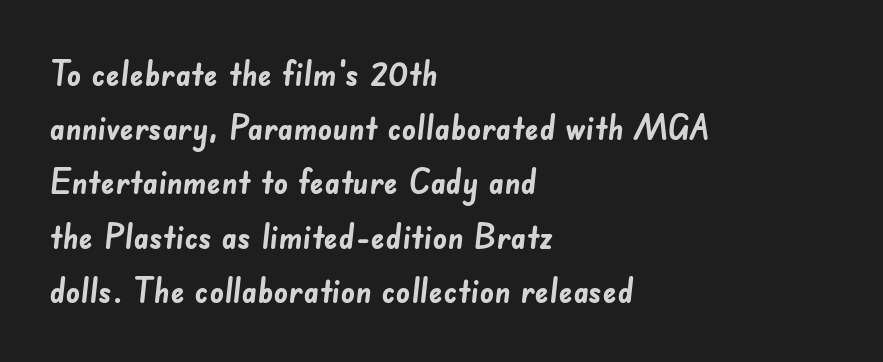
{"serif": "no", "bold": "yes", "weight": "semibold", "width": "normal", "stroke_contrast": "low", "x_height": "small", "monospaced": "no", "underline": "no", "align": "left", "line_spacing": "normal", "line_spacing_ratio": 1.55, "letter_spacing": "normal", "letter_spacing_em": 0.0, "glyph_px": 35}
